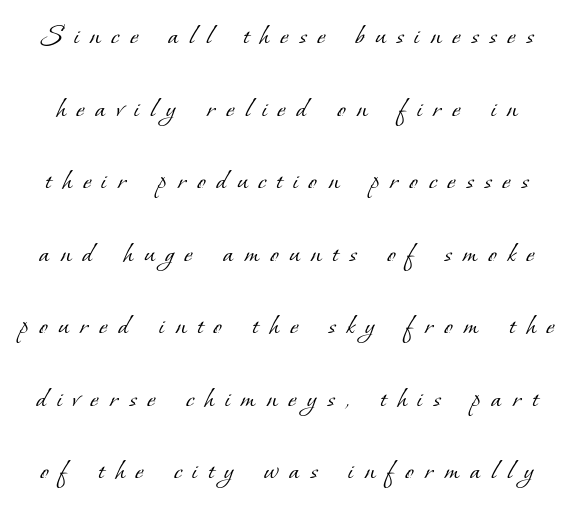
The image shows 31 px light serif type; set loose line spacing (2.34x), unusually wide letter spacing (+0.36 em), not underlined; low stroke contrast and a small x-height.
